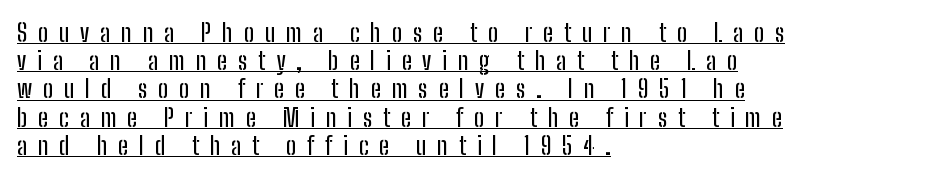
Q: Is the text italic (slanted)? A: No, it is upright.
Q: Is the text underlined? A: Yes.
Q: How is the paragraph aligned? A: Left-aligned.
Q: Is the spacing between letters normal or unusually wide? A: Unusually wide.
Q: Is the spacing between lines tight, normal or loose? A: Tight.
